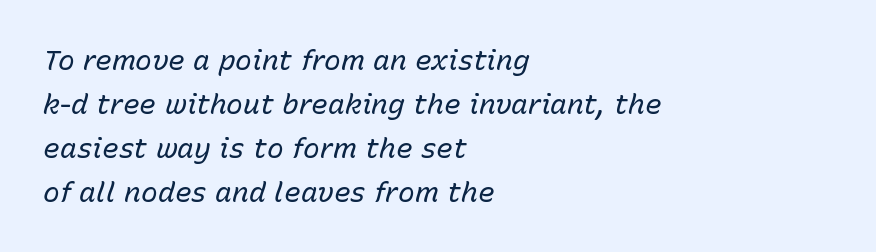
If you drew a line through each stem, it would be angled. No extra tracking has been applied to these lines. Reading down the column, the eye jumps a familiar distance to each next line. The rendering uses natural spacing where letterforms have individual widths.
